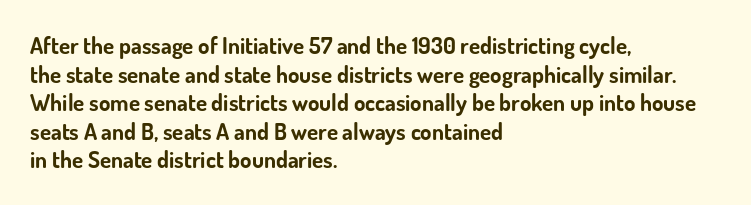
{"italic": "no", "bold": "yes", "underline": "no", "align": "left", "line_spacing_ratio": 1.24, "letter_spacing": "normal", "letter_spacing_em": 0.0, "glyph_px": 23}
